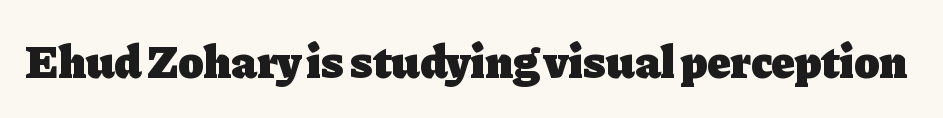
Q: Is the text bold? A: Yes.
Q: Is the text italic (slanted)? A: No, it is upright.
Q: Is the typeface a serif or a sans-serif typeface? A: Serif.
Q: Is the text underlined? A: No.
Q: Is the spacing between letters normal or unusually wide? A: Normal.
Q: Width (condensed, normal, or wide)? A: Normal.
Q: Stroke contrast? A: Low.
Q: x-height? A: Medium.
Q: Monospaced? A: No.
